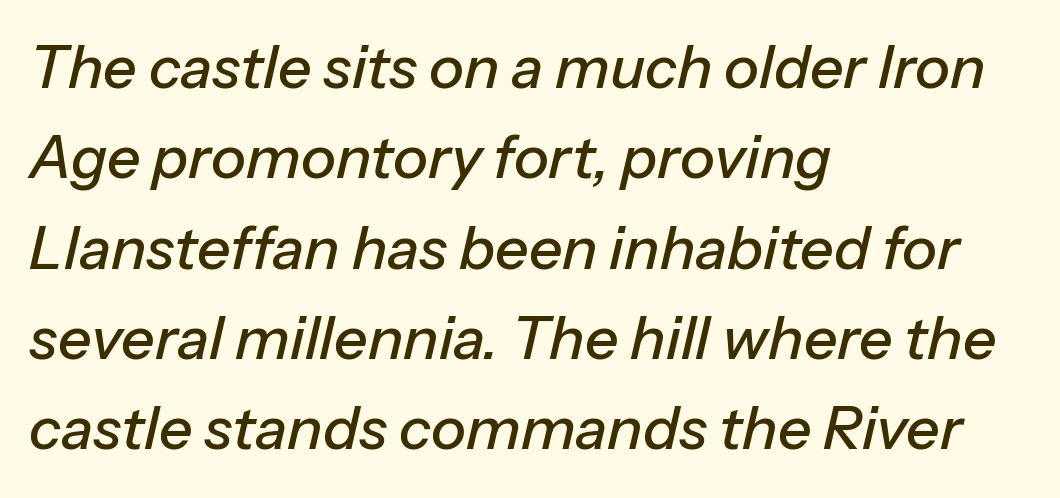
Q: Is the text italic (slanted)? A: Yes, it leans right by about 13 degrees.
Q: Is the text underlined? A: No.
Q: How is the paragraph aligned? A: Left-aligned.
Q: Is the spacing between letters normal or unusually wide? A: Normal.
Q: Is the spacing between lines tight, normal or loose? A: Normal.
Q: Width (condensed, normal, or wide)? A: Normal.
Q: Stroke contrast? A: Low.
Q: x-height? A: Medium.
Q: Monospaced? A: No.
